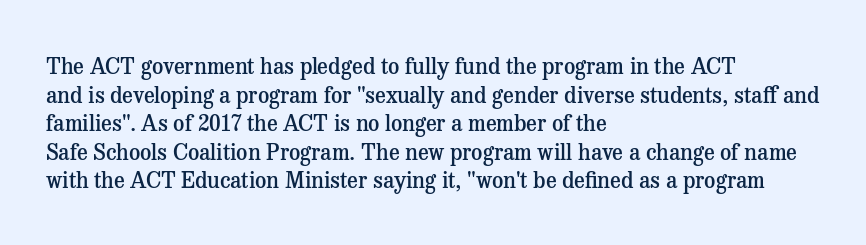
Q: Is the text bold? A: Semi-bold.
Q: Is the text italic (slanted)? A: No, it is upright.
Q: Is the text underlined? A: No.
Q: How is the paragraph aligned? A: Left-aligned.
Q: Is the spacing between letters normal or unusually wide? A: Normal.
Q: Is the spacing between lines tight, normal or loose? A: Normal.
